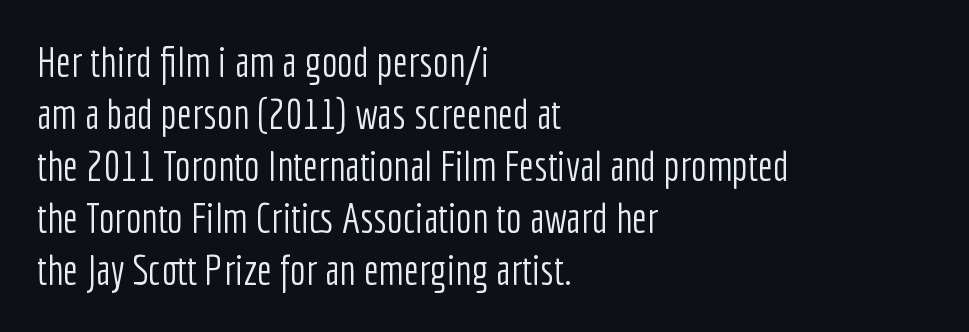
Just letters on the line, the space beneath them empty. Nobody touched the tracking dial on this one. Compared with a typical body face, this is equally light or lighter still. The lines are quadded left.
